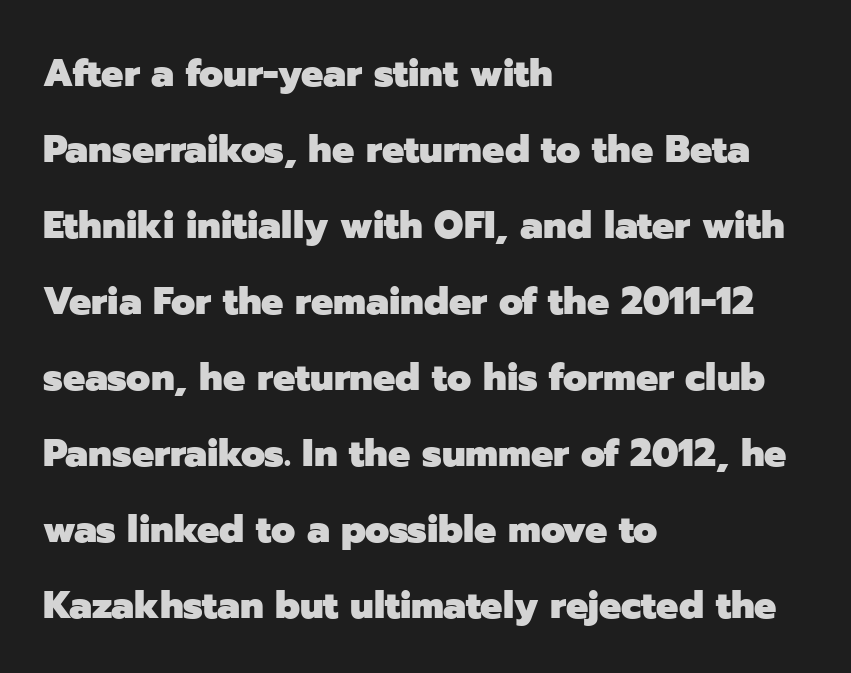
The image shows 39 px heavy sans-serif type, upright; set left-aligned, loose line spacing (1.95x), normal letter spacing, not underlined; low stroke contrast and a medium x-height.
